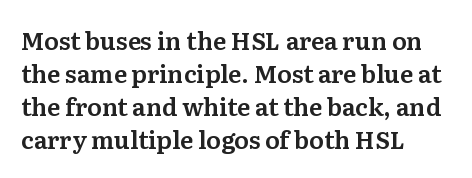
{"italic": "no", "underline": "no", "align": "left", "line_spacing": "normal", "line_spacing_ratio": 1.37, "letter_spacing": "normal", "letter_spacing_em": 0.0, "glyph_px": 24}
